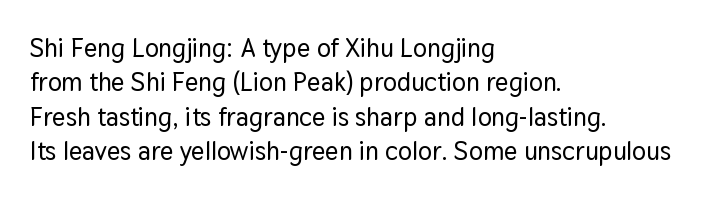
{"italic": "no", "underline": "no", "align": "left", "line_spacing": "normal", "line_spacing_ratio": 1.32, "letter_spacing": "normal", "letter_spacing_em": 0.0, "glyph_px": 26}
